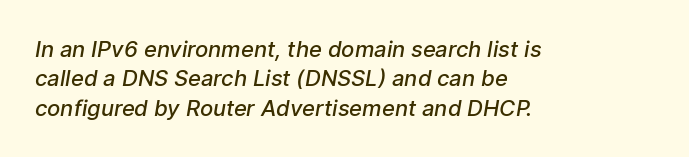
Casual observation: everything's shoved over to the left. The letterforms sit shoulder to shoulder at normal distance. The leading is moderate, giving the passage an even texture. A semibold gives these letters moderate extra thickness, short of bold. Underlining? Definitely not there.
